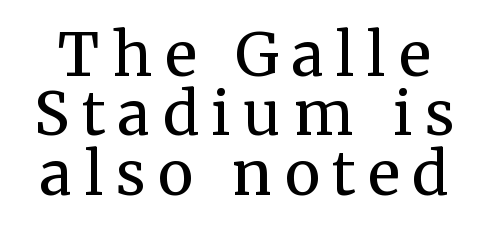
Q: Is the text bold? A: No.
Q: Is the text italic (slanted)? A: No, it is upright.
Q: Is the typeface a serif or a sans-serif typeface? A: Serif.
Q: Is the text underlined? A: No.
Q: Is the spacing between letters normal or unusually wide? A: Unusually wide.
Q: Is the spacing between lines tight, normal or loose? A: Tight.
Q: Width (condensed, normal, or wide)? A: Normal.
Q: Stroke contrast? A: Medium.
Q: x-height? A: Medium.
Q: Monospaced? A: No.
